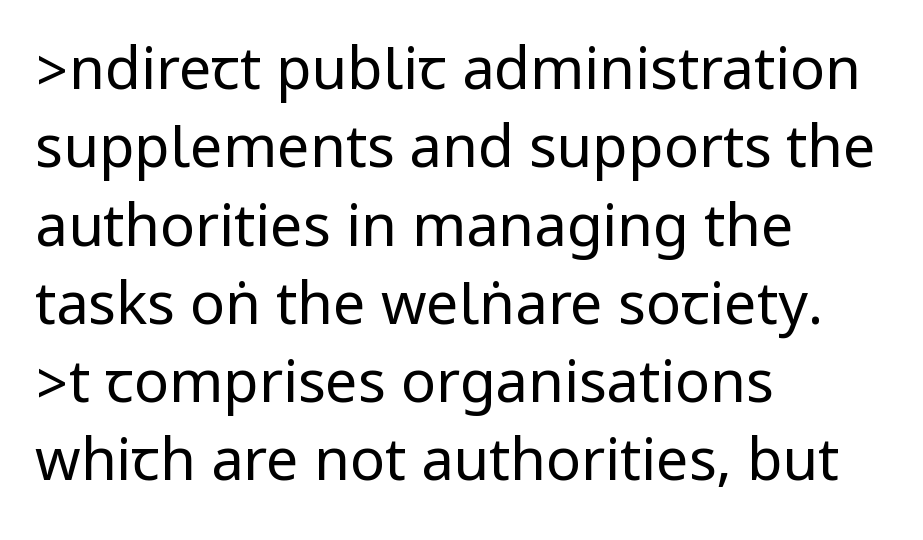
Q: Is the text bold? A: No.
Q: Is the text italic (slanted)? A: No, it is upright.
Q: Is the typeface a serif or a sans-serif typeface? A: Sans-serif.
Q: Is the text underlined? A: No.
Q: How is the paragraph aligned? A: Left-aligned.
Q: Is the spacing between letters normal or unusually wide? A: Normal.
Q: Is the spacing between lines tight, normal or loose? A: Normal.
Q: Width (condensed, normal, or wide)? A: Condensed.
Q: Stroke contrast? A: Low.
